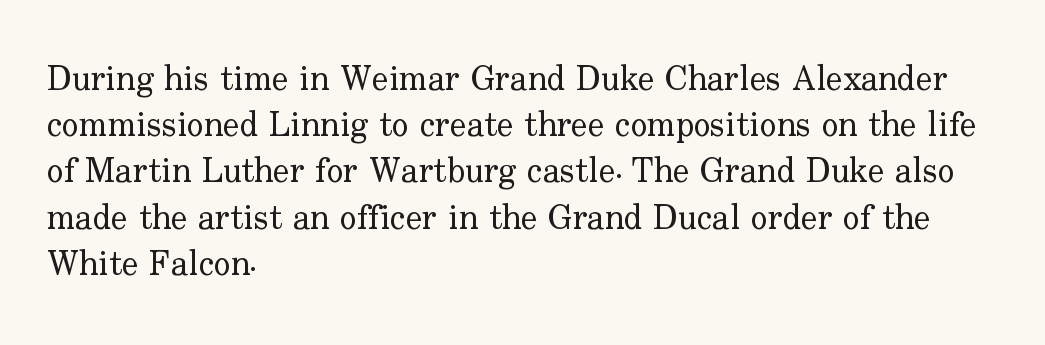
{"serif": "yes", "italic": "no", "bold": "no", "weight": "regular", "width": "normal", "stroke_contrast": "low", "x_height": "small", "monospaced": "no", "underline": "no", "align": "left", "line_spacing": "normal", "line_spacing_ratio": 1.32, "letter_spacing": "normal", "letter_spacing_em": 0.0, "glyph_px": 35}
